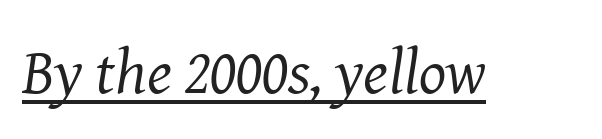
Q: Is the text bold? A: No.
Q: Is the text italic (slanted)? A: Yes, it leans right by about 8 degrees.
Q: Is the typeface a serif or a sans-serif typeface? A: Serif.
Q: Is the text underlined? A: Yes.
Q: Is the spacing between letters normal or unusually wide? A: Normal.
Q: Width (condensed, normal, or wide)? A: Normal.
Q: Stroke contrast? A: Medium.
Q: x-height? A: Medium.
Q: Monospaced? A: No.
